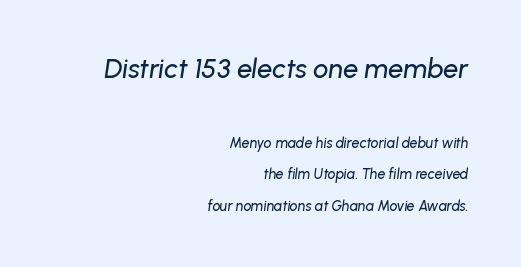
Whoever set this made the first block the dominant, larger element. The passage shown is not underscored anywhere. Notice how the passage keeps a crisp vertical edge on the right only. The axis of the letterforms is tilted away from vertical. The type is set solid horizontally, with unmodified tracking. The rendering uses a large line-height, opening up the rows.
